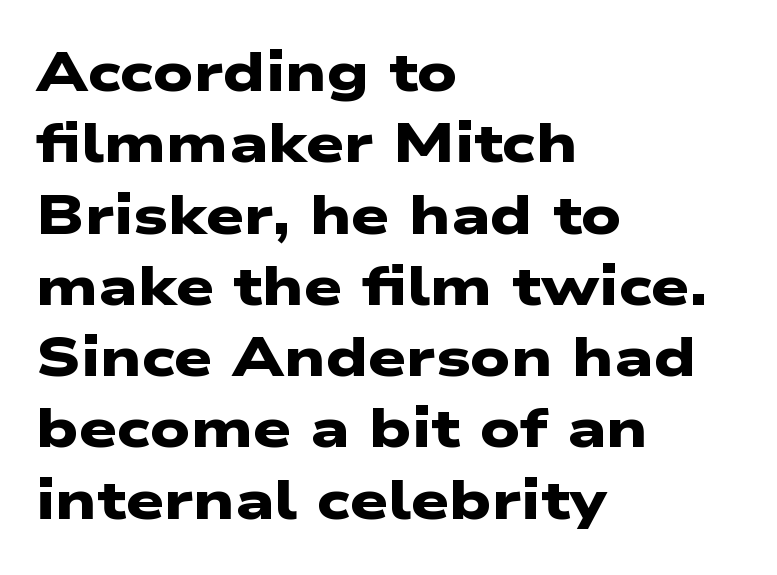
The image shows 54 px heavy, wide sans-serif type; set left-aligned, normal line spacing (1.32x), normal letter spacing, not underlined; low stroke contrast and a medium x-height.
